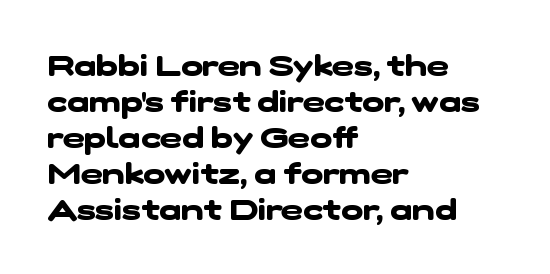
The image shows 29 px heavy, wide sans-serif type; set left-aligned, line spacing 1.24x, normal letter spacing, not underlined; low stroke contrast and a medium x-height.
